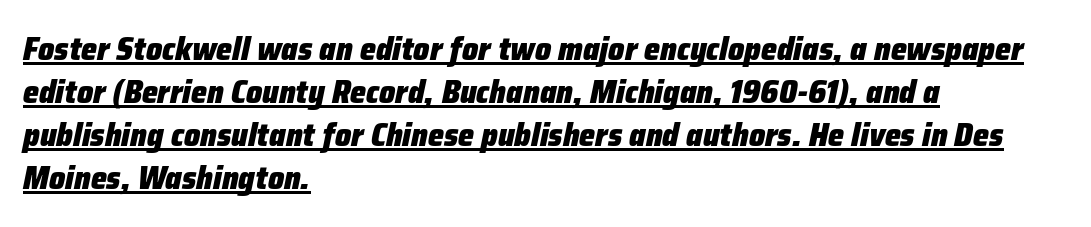
{"italic": "yes", "lean": "right", "slant_degrees": 12, "bold": "yes", "weight": "heavy", "width": "normal", "stroke_contrast": "low", "x_height": "medium", "monospaced": "no", "underline": "yes", "align": "left", "line_spacing": "normal", "line_spacing_ratio": 1.34, "letter_spacing": "normal", "letter_spacing_em": 0.0, "glyph_px": 32}
